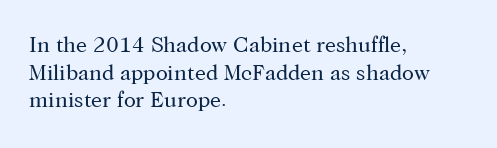
The typeface has the unassuming heft of standard copy or less. Vertical strokes here are truly vertical. A clean baseline with only descenders dipping below it. Default kerning and tracking; the words read as compact shapes.
